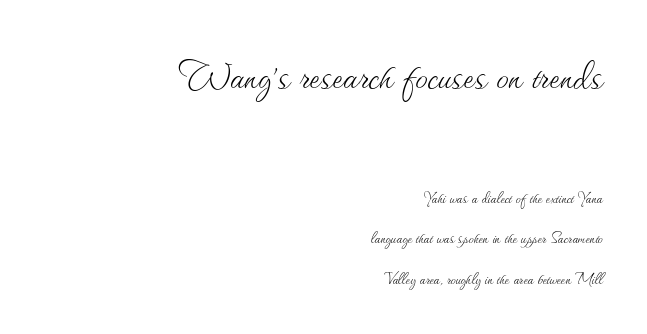
Is this a fixed-width face? No — the glyphs have proportional, varying widths. Decoration check: the copy has no underline. The designer gave the opening block more size than the closing block. The designer dialed line spacing up above the default.
